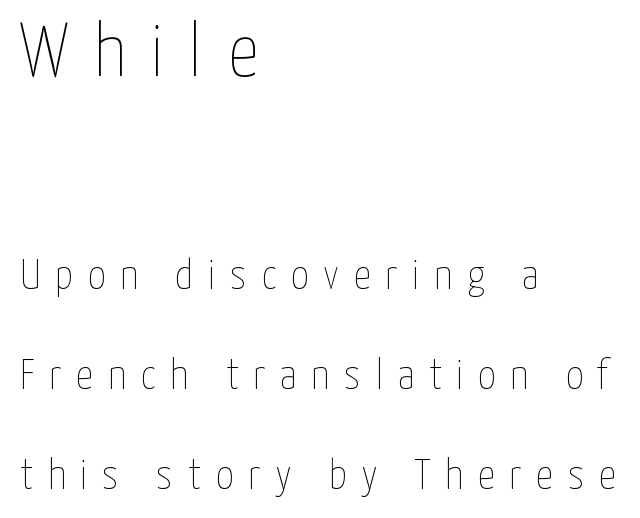
{"italic": "no", "bold": "no", "weight": "thin", "width": "condensed", "stroke_contrast": "low", "x_height": "medium", "monospaced": "no", "underline": "no", "align": "left", "line_spacing": "loose", "line_spacing_ratio": 2.32, "letter_spacing": "wide", "letter_spacing_em": 0.34, "larger_block": "first", "size_ratio": 1.77, "glyph_px": 76}
